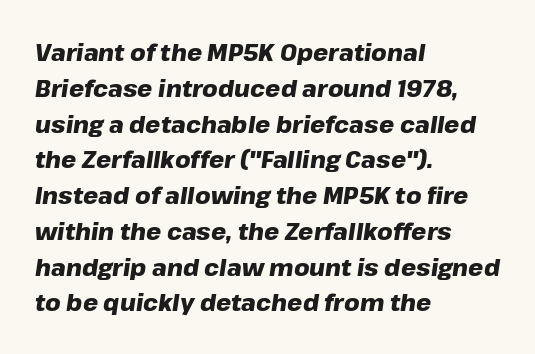
{"italic": "yes", "lean": "right", "slant_degrees": 8, "bold": "yes", "underline": "no", "align": "left", "line_spacing": "normal", "line_spacing_ratio": 1.49, "letter_spacing": "normal", "letter_spacing_em": 0.0, "glyph_px": 24}
